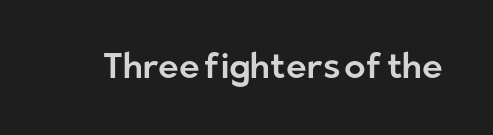
The image shows 35 px sans-serif type, upright; set normal letter spacing, not underlined; low stroke contrast and a medium x-height.
